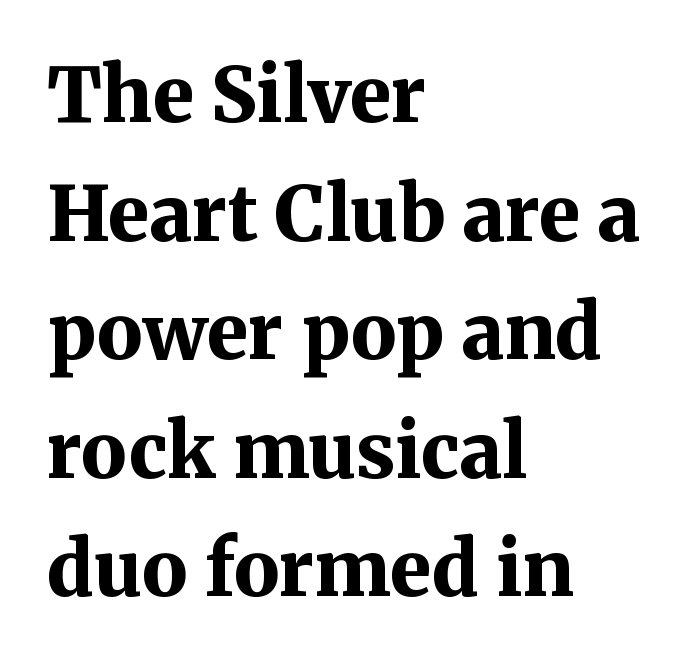
{"serif": "yes", "italic": "no", "bold": "yes", "weight": "bold", "width": "normal", "stroke_contrast": "medium", "x_height": "medium", "monospaced": "no", "underline": "no", "align": "left", "line_spacing": "normal", "line_spacing_ratio": 1.56, "letter_spacing": "normal", "letter_spacing_em": 0.0, "glyph_px": 76}
